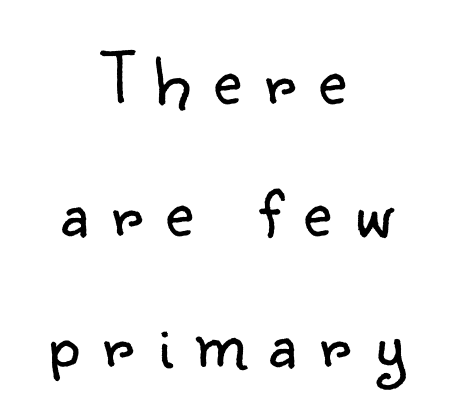
To sum up the face: it is a sans, with no serifs. When letters stand straight like this, we call the style roman or upright. Ink coverage per letter is moderate at most. The text block is weighted toward neither margin, spreading evenly from the middle. Think of a printed novel: that variable character pitch is what you see here.
